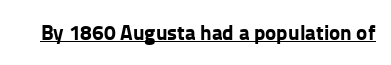
The image shows 21 px bold type, upright; set normal letter spacing, underlined.
